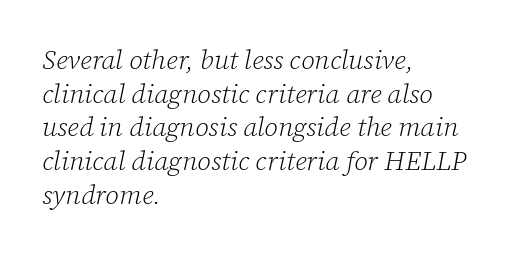
{"italic": "yes", "lean": "right", "slant_degrees": 12, "bold": "no", "underline": "no", "align": "left", "line_spacing": "normal", "line_spacing_ratio": 1.25, "letter_spacing": "normal", "letter_spacing_em": 0.0, "glyph_px": 27}
